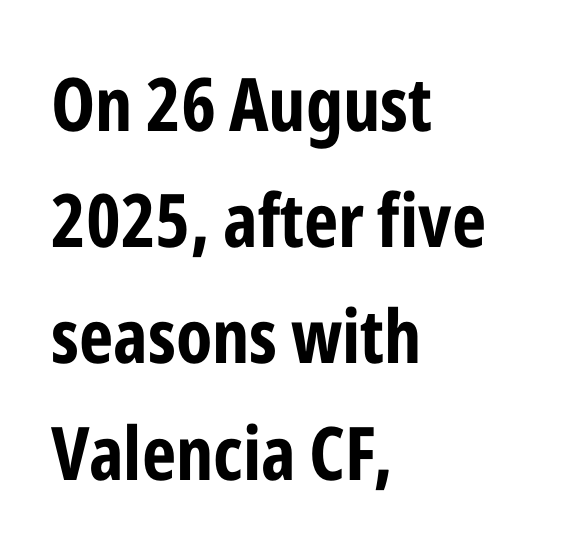
Heavy, bold letterforms. No word sits above an underline. Unlike italic type, these characters show no tilt at all. Glyph-to-glyph distance matches everyday printed text. These lines are rendered in a variable-pitch font.
